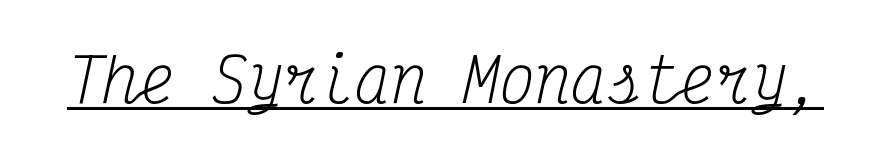
Q: Is the text bold? A: No.
Q: Is the text italic (slanted)? A: Yes, it leans right by about 12 degrees.
Q: Is the typeface a serif or a sans-serif typeface? A: Serif.
Q: Is the text underlined? A: Yes.
Q: Is the spacing between letters normal or unusually wide? A: Normal.
Q: Width (condensed, normal, or wide)? A: Condensed.
Q: Stroke contrast? A: Medium.
Q: x-height? A: Medium.
Q: Monospaced? A: Yes.
